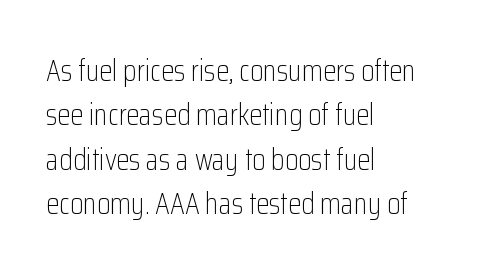
{"serif": "no", "italic": "no", "bold": "no", "weight": "light", "width": "condensed", "stroke_contrast": "low", "x_height": "medium", "monospaced": "no", "underline": "no", "align": "left", "line_spacing": "normal", "line_spacing_ratio": 1.48, "letter_spacing": "normal", "letter_spacing_em": 0.0, "glyph_px": 30}
